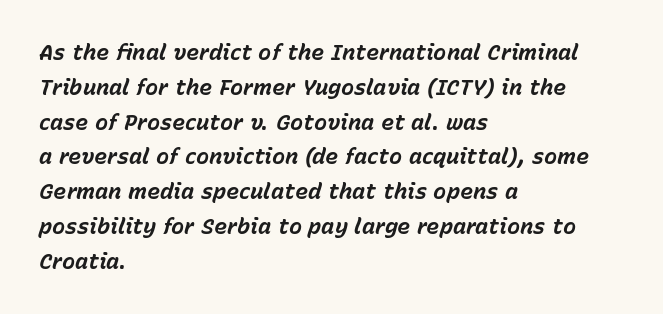
Q: Is the text bold? A: Yes.
Q: Is the text italic (slanted)? A: Yes, it leans right by about 15 degrees.
Q: Is the text underlined? A: No.
Q: How is the paragraph aligned? A: Left-aligned.
Q: Is the spacing between letters normal or unusually wide? A: Normal.
Q: Is the spacing between lines tight, normal or loose? A: Normal.
